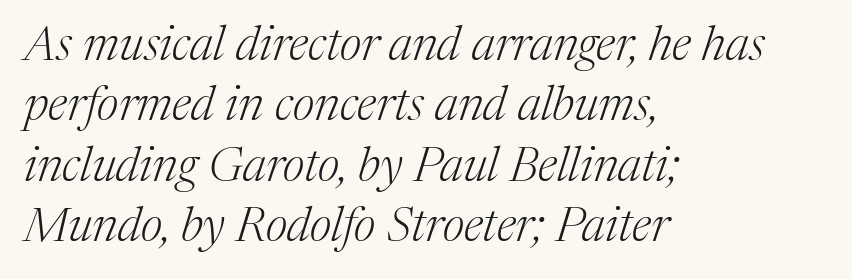
Q: Is the text bold? A: No.
Q: Is the text italic (slanted)? A: Yes, it leans right by about 17 degrees.
Q: Is the typeface a serif or a sans-serif typeface? A: Serif.
Q: Is the text underlined? A: No.
Q: How is the paragraph aligned? A: Left-aligned.
Q: Is the spacing between letters normal or unusually wide? A: Normal.
Q: Is the spacing between lines tight, normal or loose? A: Normal.
Q: Width (condensed, normal, or wide)? A: Normal.
Q: Stroke contrast? A: Medium.
Q: x-height? A: Medium.
Q: Monospaced? A: No.
